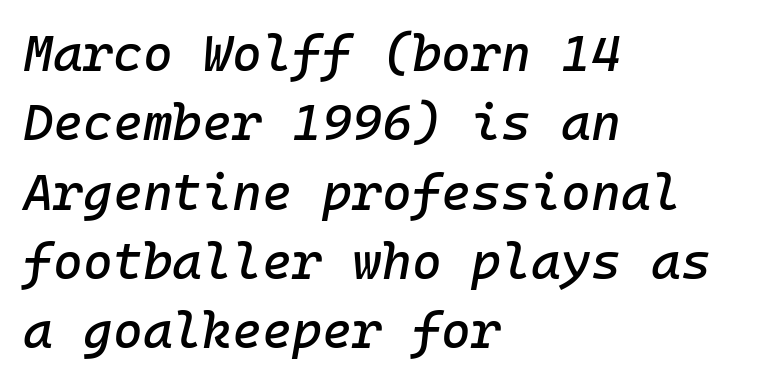
{"italic": "yes", "lean": "right", "slant_degrees": 10, "width": "normal", "stroke_contrast": "low", "x_height": "medium", "monospaced": "yes", "underline": "no", "align": "left", "line_spacing": "normal", "line_spacing_ratio": 1.36, "letter_spacing": "normal", "letter_spacing_em": 0.0, "glyph_px": 51}
